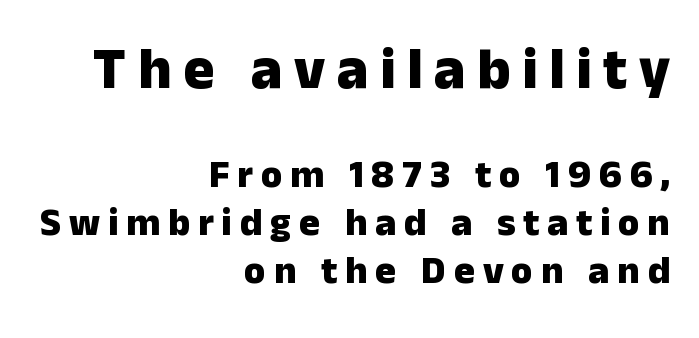
{"serif": "no", "italic": "no", "bold": "yes", "weight": "heavy", "width": "normal", "stroke_contrast": "low", "x_height": "medium", "monospaced": "no", "underline": "no", "align": "right", "line_spacing_ratio": 1.23, "letter_spacing": "wide", "letter_spacing_em": 0.2, "larger_block": "first", "size_ratio": 1.49, "glyph_px": 58}
